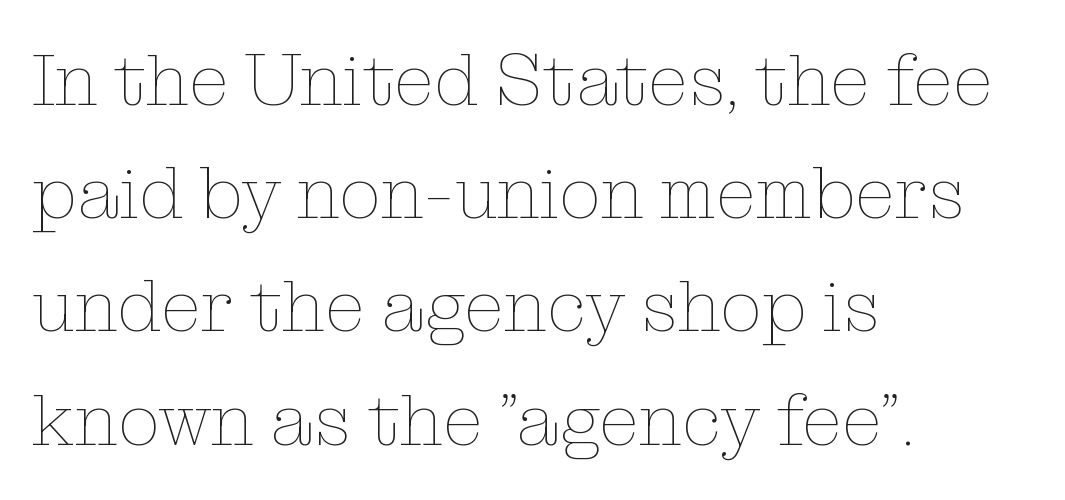
{"italic": "no", "bold": "no", "weight": "thin", "width": "normal", "stroke_contrast": "low", "x_height": "medium", "monospaced": "no", "underline": "no", "align": "left", "line_spacing": "normal", "line_spacing_ratio": 1.53, "letter_spacing": "normal", "letter_spacing_em": 0.0, "glyph_px": 74}
